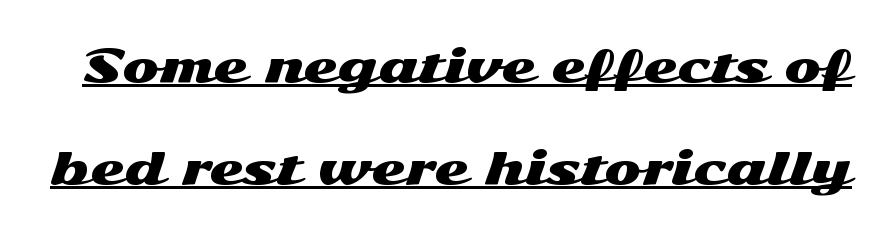
{"serif": "no", "width": "wide", "stroke_contrast": "medium", "x_height": "medium", "monospaced": "no", "underline": "yes", "line_spacing": "loose", "line_spacing_ratio": 2.32, "letter_spacing": "normal", "letter_spacing_em": 0.0, "glyph_px": 44}
